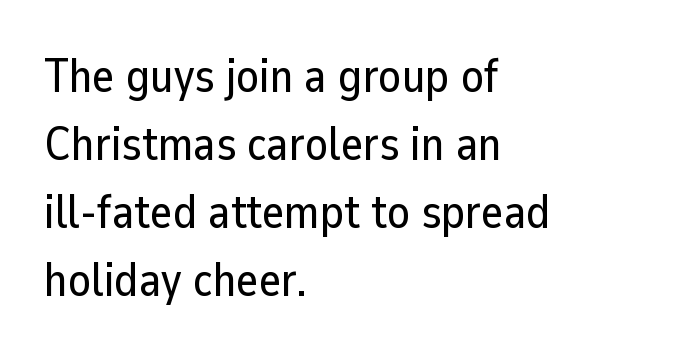
The image shows 47 px sans-serif type, upright; set left-aligned, normal line spacing (1.45x), normal letter spacing, not underlined; low stroke contrast and a medium x-height.
